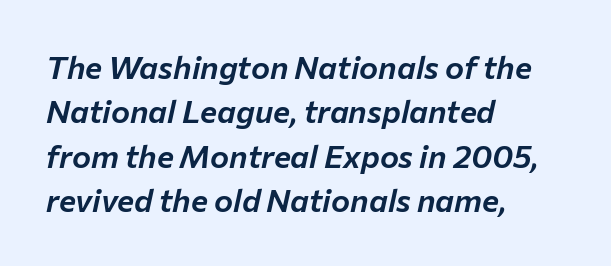
{"italic": "yes", "lean": "right", "slant_degrees": 12, "width": "normal", "stroke_contrast": "low", "x_height": "medium", "monospaced": "no", "underline": "no", "align": "left", "line_spacing": "normal", "line_spacing_ratio": 1.39, "letter_spacing": "normal", "letter_spacing_em": 0.0, "glyph_px": 32}
